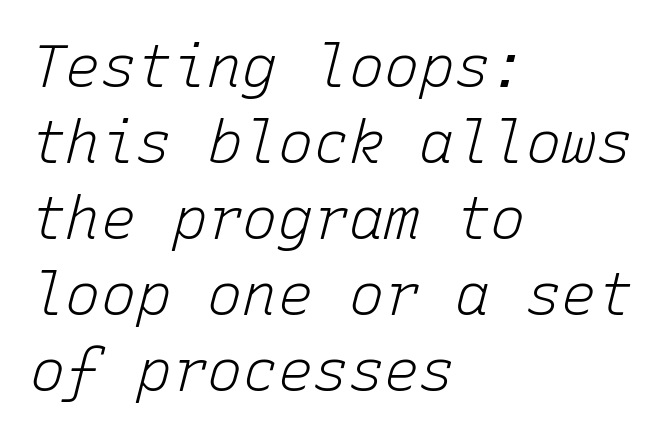
Q: Is the text bold? A: No.
Q: Is the text italic (slanted)? A: Yes, it leans right by about 15 degrees.
Q: Is the text underlined? A: No.
Q: How is the paragraph aligned? A: Left-aligned.
Q: Is the spacing between letters normal or unusually wide? A: Normal.
Q: Is the spacing between lines tight, normal or loose? A: Normal.
Q: Width (condensed, normal, or wide)? A: Normal.
Q: Stroke contrast? A: Low.
Q: x-height? A: Medium.
Q: Monospaced? A: Yes.
